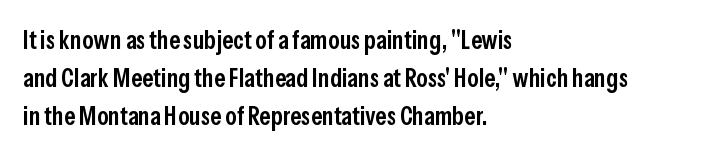
The image shows 26 px text type, upright; set left-aligned, normal line spacing (1.47x), normal letter spacing, not underlined.
